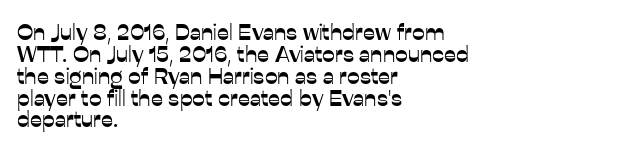
Each line starts at the same left margin while the right side varies. Is there much room between lines? No — they nearly touch. The strip under each line holds only bare page. This sample uses an upright cut, with every glyph sitting square on the baseline. Standard letterfit; no display-style spreading of the glyphs.
